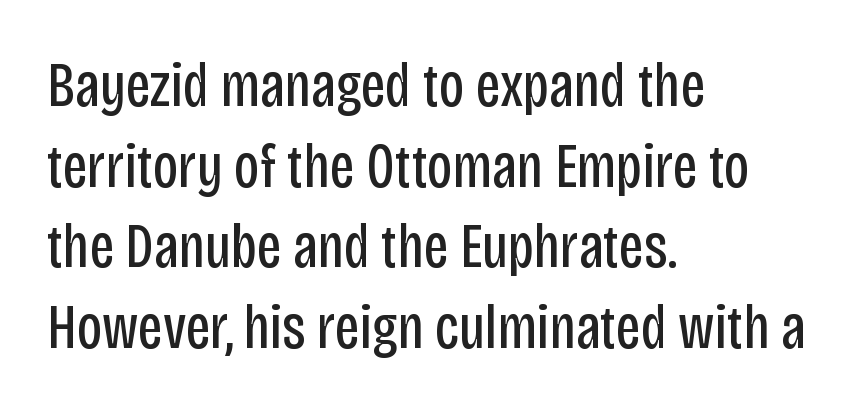
Descenders are the only things crossing below the line. Character widths vary here, with narrow letters taking less room than wide ones. Characters follow at the spacing the type designer built in. The letters look calm and open, with moderate or lighter stems. Notice how the stems are strictly vertical — no italics here.
